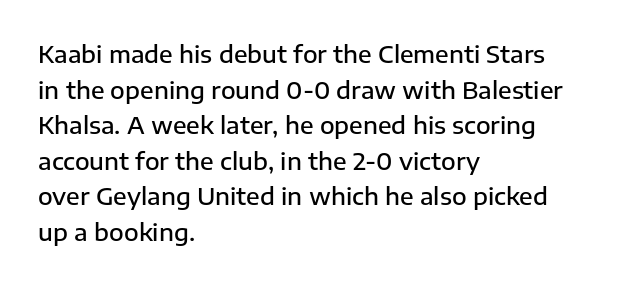
Q: Is the text bold? A: Semi-bold.
Q: Is the text italic (slanted)? A: No, it is upright.
Q: Is the text underlined? A: No.
Q: How is the paragraph aligned? A: Left-aligned.
Q: Is the spacing between letters normal or unusually wide? A: Normal.
Q: Is the spacing between lines tight, normal or loose? A: Normal.
